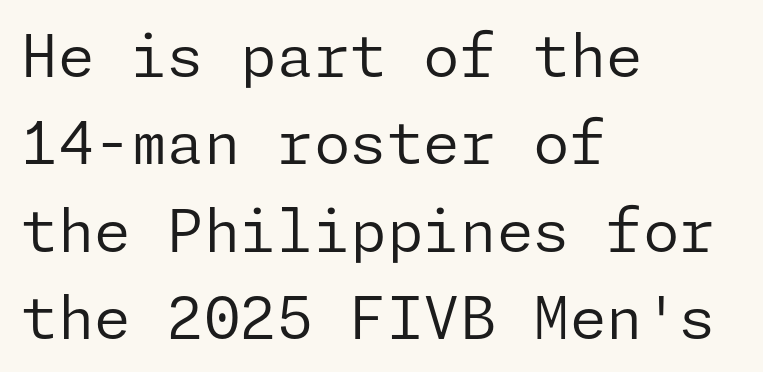
{"serif": "no", "italic": "no", "bold": "no", "weight": "regular", "width": "normal", "stroke_contrast": "low", "x_height": "medium", "underline": "no", "align": "left", "line_spacing": "normal", "line_spacing_ratio": 1.48, "letter_spacing": "normal", "letter_spacing_em": 0.0, "glyph_px": 59}
